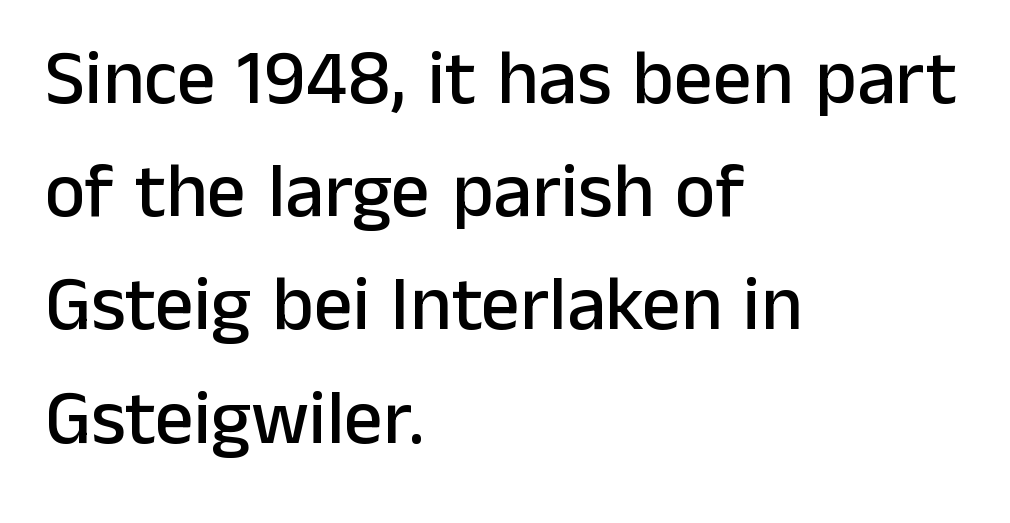
This sample uses a sans-serif face. Reading down the block, your eye returns to a fixed left position each line. The passage shown has conventional tracking throughout. These lines were composed using upright roman letters. Type without underlining. Baseline-to-baseline distance is the conventional proportion of letter height.
